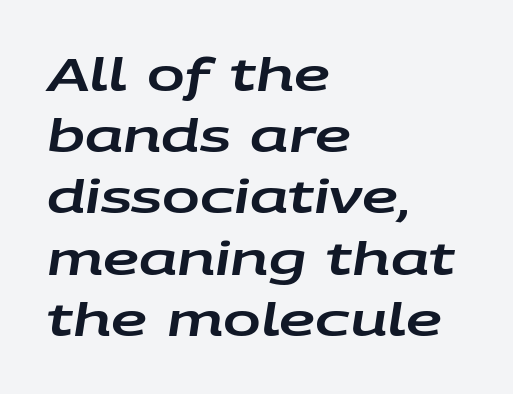
Q: Is the text italic (slanted)? A: Yes, it leans right by about 9 degrees.
Q: Is the text underlined? A: No.
Q: How is the paragraph aligned? A: Left-aligned.
Q: Is the spacing between letters normal or unusually wide? A: Normal.
Q: Is the spacing between lines tight, normal or loose? A: Normal.
Q: Width (condensed, normal, or wide)? A: Wide.
Q: Stroke contrast? A: Low.
Q: x-height? A: Large.
Q: Monospaced? A: No.
